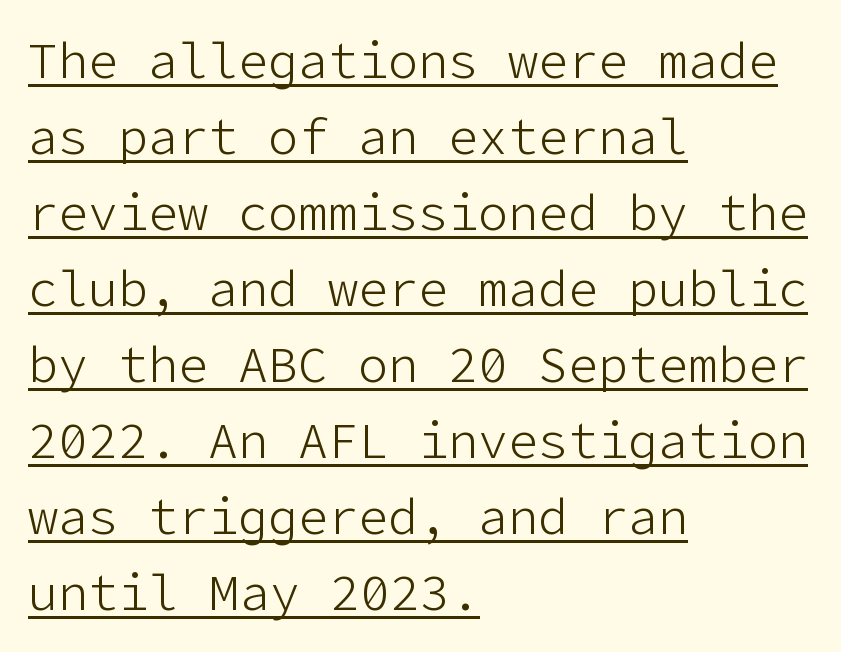
The image shows 50 px light sans-serif type, upright; set left-aligned, normal line spacing (1.52x), normal letter spacing, underlined; low stroke contrast and a medium x-height.
